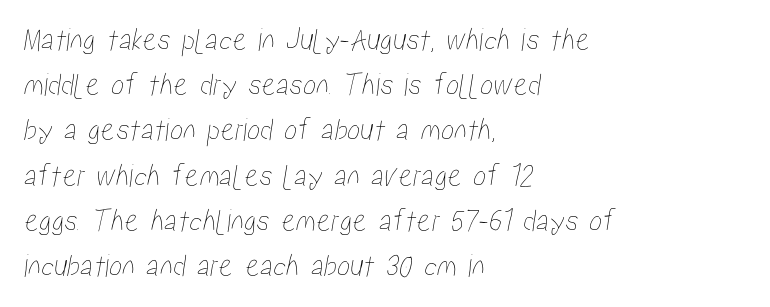
Underlining? Definitely not there. Reading down the column, the eye jumps a familiar distance to each next line. The letters advance in unequal steps, a hallmark of proportional type. The ragged edge is on the right, which tells us the setting is flush left.
